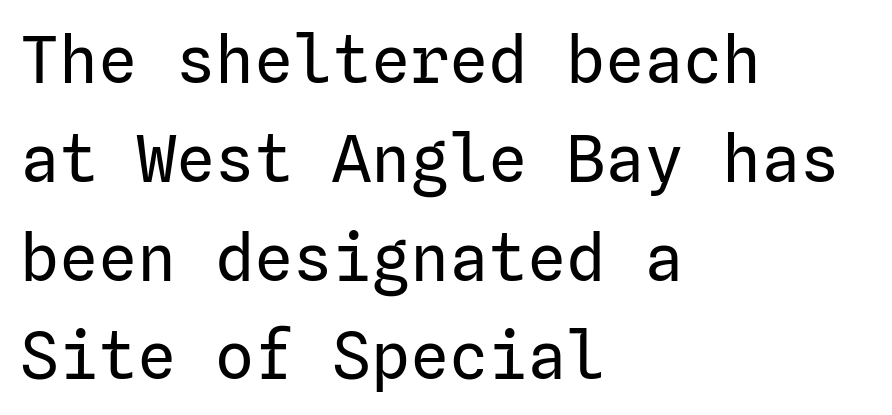
Q: Is the text bold? A: No.
Q: Is the text italic (slanted)? A: No, it is upright.
Q: Is the typeface a serif or a sans-serif typeface? A: Sans-serif.
Q: Is the text underlined? A: No.
Q: How is the paragraph aligned? A: Left-aligned.
Q: Is the spacing between letters normal or unusually wide? A: Normal.
Q: Is the spacing between lines tight, normal or loose? A: Normal.
Q: Width (condensed, normal, or wide)? A: Normal.
Q: Stroke contrast? A: Low.
Q: x-height? A: Medium.
